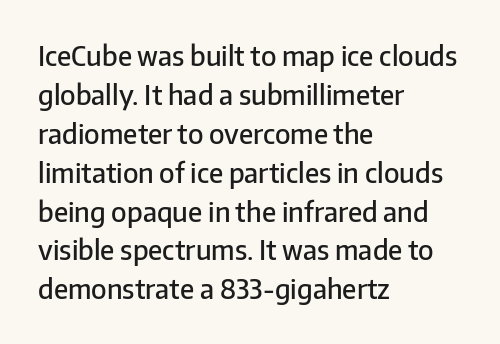
Q: Is the text bold? A: Semi-bold.
Q: Is the text italic (slanted)? A: No, it is upright.
Q: Is the text underlined? A: No.
Q: How is the paragraph aligned? A: Left-aligned.
Q: Is the spacing between letters normal or unusually wide? A: Normal.
Q: Is the spacing between lines tight, normal or loose? A: Normal.
